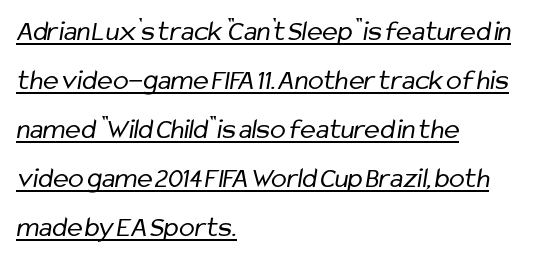
Summary of vertical rhythm: regular, with standard interline spacing. Left-aligned paragraph, ragged on the right. Compared with a typical body face, this is equally light or lighter still. The rendering uses natural spacing where letterforms have individual widths. A continuous stroke trails under the words, as in a hyperlink. Each word holds together tightly as a unit, with standard inter-letter gaps.
